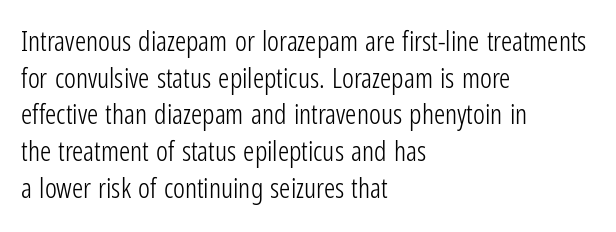
The image shows 28 px light, condensed sans-serif type, upright; set left-aligned, normal line spacing (1.31x), normal letter spacing, not underlined; low stroke contrast and a medium x-height.
